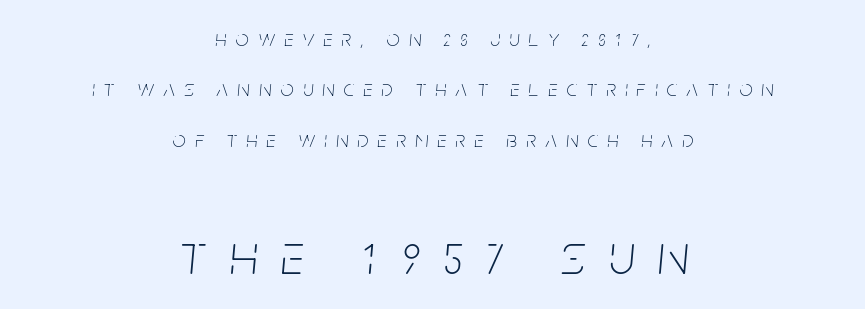
Q: Is the text bold? A: No.
Q: Is the text italic (slanted)? A: Yes, it leans right by about 5 degrees.
Q: Is the text underlined? A: No.
Q: How is the paragraph aligned? A: Centered.
Q: Is the spacing between letters normal or unusually wide? A: Unusually wide.
Q: Is the spacing between lines tight, normal or loose? A: Loose.
Q: Which block of text is set in a larger size, the first (top) or the second (bottom)? A: The second (bottom) one.
Q: Width (condensed, normal, or wide)? A: Condensed.
Q: Stroke contrast? A: Low.
Q: x-height? A: Large.
Q: Monospaced? A: No.
